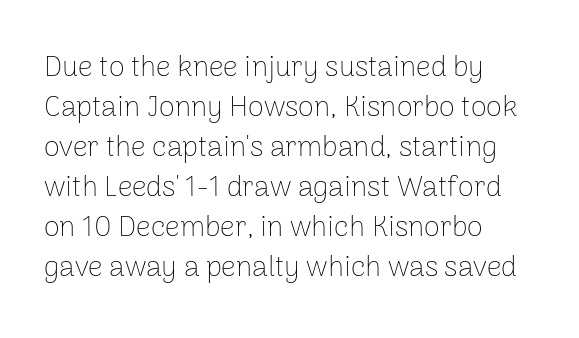
Bare-footed words on every line. Every row of glyphs begins at an identical x-position on the left. The strokes carry an ordinary text weight at most. Character widths vary here, with narrow letters taking less room than wide ones. The line-height multiplier appears to be the usual default. Characters remain perfectly vertical along every line.
